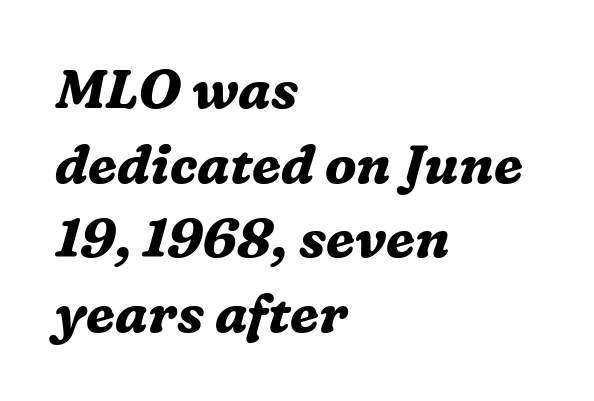
{"serif": "yes", "italic": "yes", "lean": "right", "slant_degrees": 16, "bold": "yes", "weight": "bold", "width": "normal", "stroke_contrast": "medium", "x_height": "medium", "monospaced": "no", "underline": "no", "align": "left", "line_spacing": "normal", "line_spacing_ratio": 1.38, "letter_spacing": "normal", "letter_spacing_em": 0.0, "glyph_px": 54}
